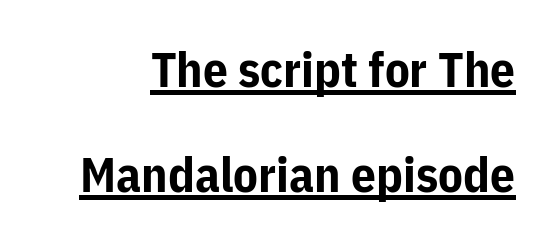
{"serif": "no", "italic": "no", "bold": "yes", "weight": "bold", "width": "normal", "stroke_contrast": "low", "x_height": "medium", "monospaced": "no", "underline": "yes", "line_spacing": "loose", "line_spacing_ratio": 2.15, "letter_spacing": "normal", "letter_spacing_em": 0.0, "glyph_px": 49}
